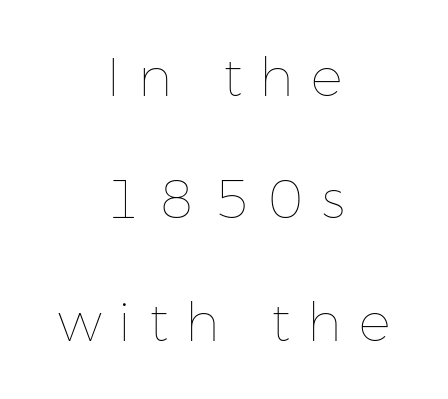
Q: Is the text bold? A: No.
Q: Is the text italic (slanted)? A: No, it is upright.
Q: Is the text underlined? A: No.
Q: How is the paragraph aligned? A: Centered.
Q: Is the spacing between letters normal or unusually wide? A: Unusually wide.
Q: Is the spacing between lines tight, normal or loose? A: Loose.
Q: Width (condensed, normal, or wide)? A: Normal.
Q: Stroke contrast? A: Low.
Q: x-height? A: Medium.
Q: Monospaced? A: No.
